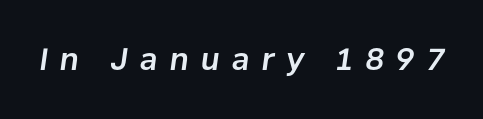
Q: Is the text italic (slanted)? A: Yes, it leans right by about 8 degrees.
Q: Is the text underlined? A: No.
Q: Is the spacing between letters normal or unusually wide? A: Unusually wide.
Q: Width (condensed, normal, or wide)? A: Normal.
Q: Stroke contrast? A: Low.
Q: x-height? A: Medium.
Q: Monospaced? A: No.
